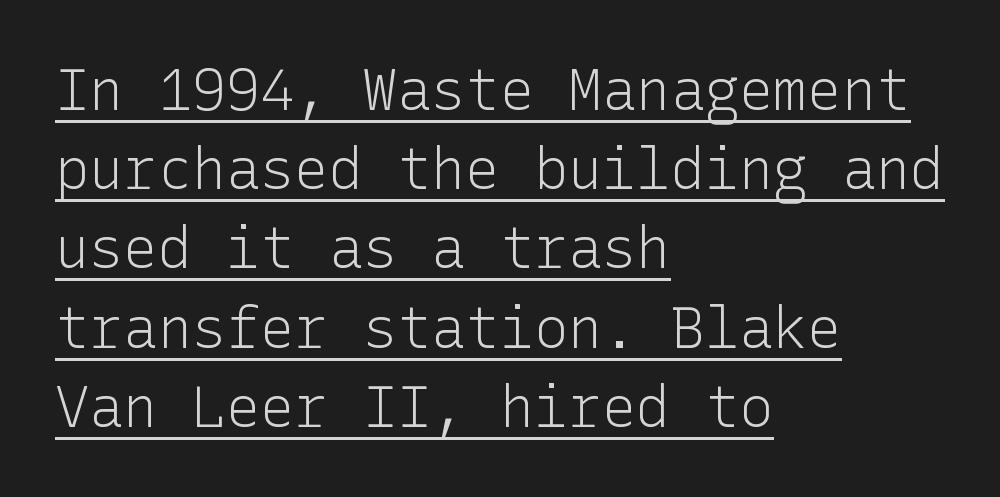
In terms of letterspacing, this is plain default setting. Notice how a bar underscores the lettering throughout. The type sits square on the baseline with zero lean. The paragraph has a hard left edge and a soft right edge. The rendering shows plain stroke endings on the letterforms — a sans-serif design. Think standard paragraph weight, or any step lighter than that.
